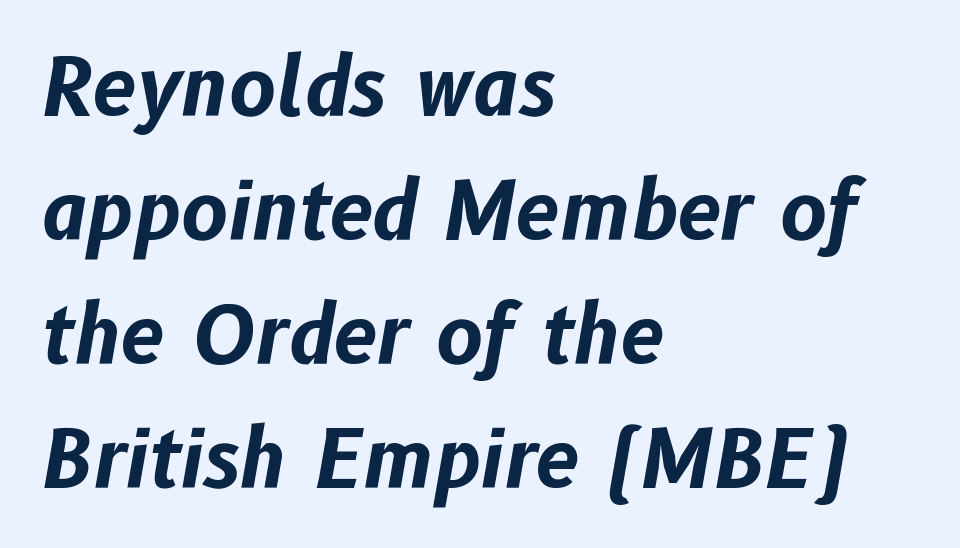
The image shows 79 px bold type, italic (leaning right); set left-aligned, normal line spacing (1.57x), normal letter spacing, not underlined; low stroke contrast and a medium x-height.
